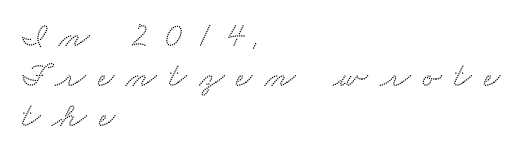
Closely set lines give the paragraph a compact silhouette. Observe the serifs anchoring each vertical stroke in this sample. Words appear elongated and porous because spacing is wide. Left-aligned paragraph, ragged on the right. Do the characters align in a grid? No, the font is proportional.
